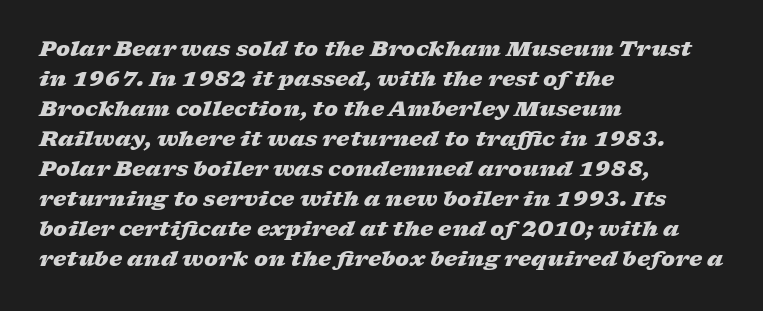
The face used here has a pronounced slope to its letters. The words here are not underlined. How are the letters spaced? Ordinarily, with no added tracking. Plenty of ink on the page — the face is bold. The passage shown stacks its lines at a standard gap.
